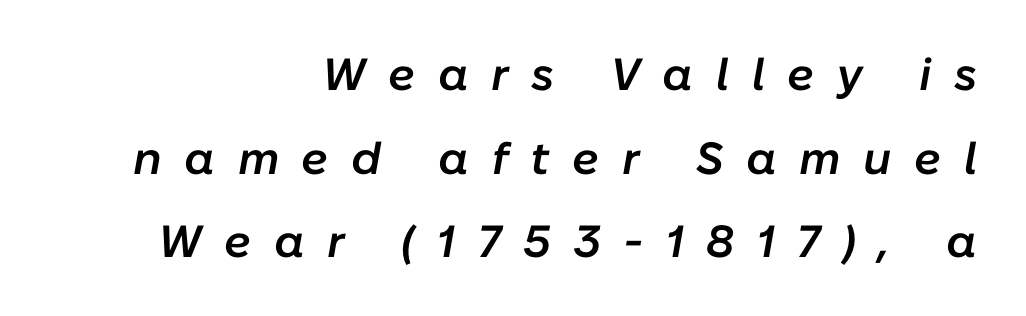
Q: Is the text bold? A: Semi-bold.
Q: Is the text italic (slanted)? A: Yes, it leans right by about 10 degrees.
Q: Is the text underlined? A: No.
Q: How is the paragraph aligned? A: Right-aligned.
Q: Is the spacing between letters normal or unusually wide? A: Unusually wide.
Q: Width (condensed, normal, or wide)? A: Normal.
Q: Stroke contrast? A: Low.
Q: x-height? A: Medium.
Q: Monospaced? A: No.
